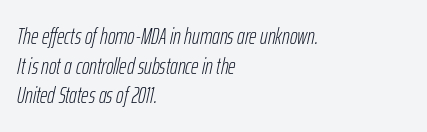
The image shows 23 px text type, italic (leaning right); set left-aligned, normal line spacing (1.29x), normal letter spacing, not underlined.
